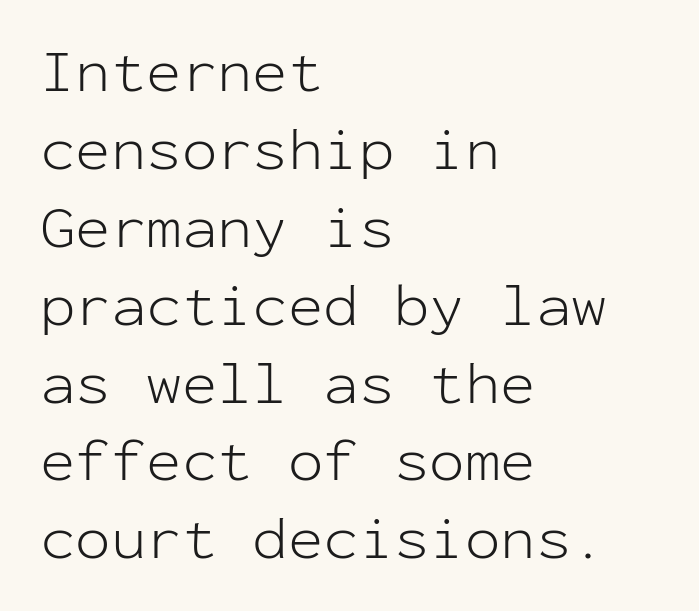
{"serif": "no", "italic": "no", "bold": "no", "weight": "light", "width": "normal", "stroke_contrast": "low", "x_height": "medium", "monospaced": "yes", "underline": "no", "align": "left", "line_spacing": "normal", "line_spacing_ratio": 1.32, "letter_spacing": "normal", "letter_spacing_em": 0.0, "glyph_px": 59}
